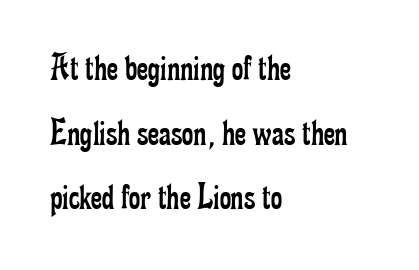
{"serif": "yes", "italic": "no", "bold": "no", "weight": "regular", "width": "condensed", "stroke_contrast": "low", "x_height": "small", "monospaced": "no", "underline": "no", "align": "left", "line_spacing": "normal", "line_spacing_ratio": 1.66, "letter_spacing": "normal", "letter_spacing_em": 0.0, "glyph_px": 39}
